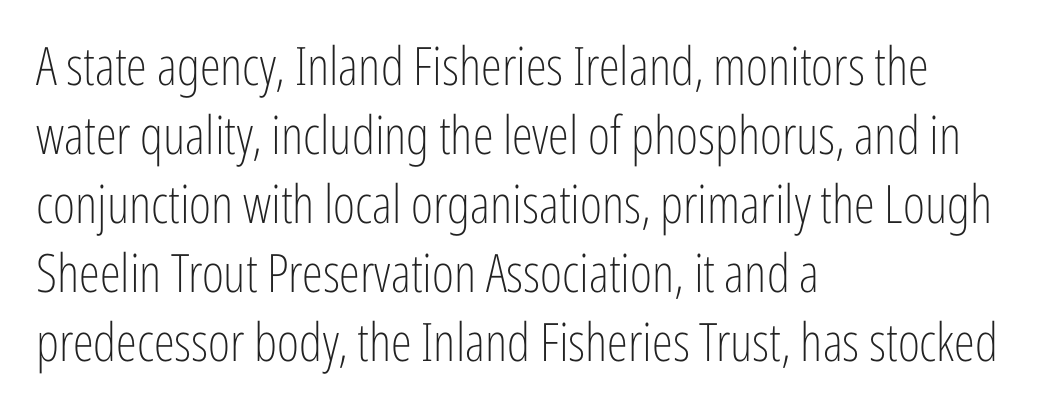
Q: Is the text bold? A: No.
Q: Is the text italic (slanted)? A: No, it is upright.
Q: Is the typeface a serif or a sans-serif typeface? A: Sans-serif.
Q: Is the text underlined? A: No.
Q: How is the paragraph aligned? A: Left-aligned.
Q: Is the spacing between letters normal or unusually wide? A: Normal.
Q: Is the spacing between lines tight, normal or loose? A: Normal.
Q: Width (condensed, normal, or wide)? A: Condensed.
Q: Stroke contrast? A: Low.
Q: x-height? A: Medium.
Q: Monospaced? A: No.
